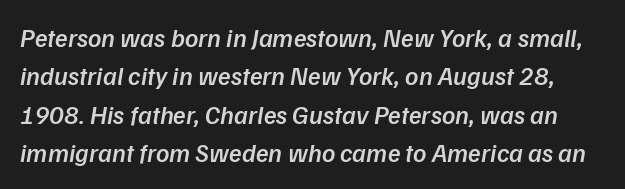
Observe the ordinary spacing: letters are neighbours, not strangers. Descenders are the only things crossing below the line. It's the slanting kind of type. Summary of weight: moderately heavy, a semibold.
